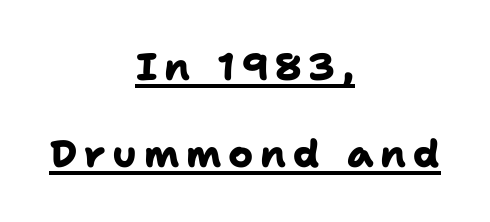
A baseline rule has been typeset under these characters. The text block is weighted toward neither margin, spreading evenly from the middle. The rendering shows plain stroke endings on the letterforms — a sans-serif design. A typesetter would call this leading open, well beyond the default.
